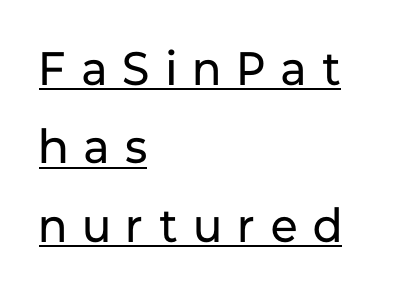
{"serif": "no", "italic": "no", "bold": "no", "weight": "regular", "width": "normal", "stroke_contrast": "low", "x_height": "medium", "monospaced": "no", "underline": "yes", "align": "left", "line_spacing": "normal", "line_spacing_ratio": 1.67, "letter_spacing": "wide", "letter_spacing_em": 0.35, "glyph_px": 47}
